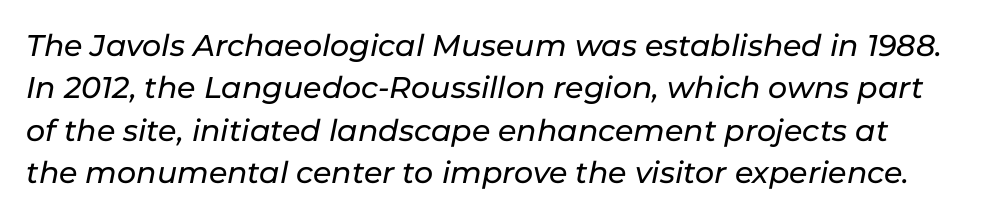
This rendering features lettering with no underline. If you measured baseline to baseline, you'd find a middling distance. Look at the tracking — it's just the regular setting, nothing added. The face used here is proportionally spaced, like ordinary book or web type. Emphasis-style slanted type is in use.
